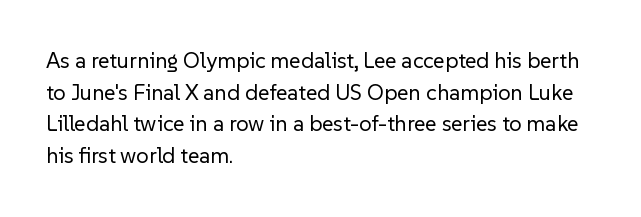
Ordinary non-slanted type is in use. Whoever set this chose a conventional vertical rhythm. Nothing unusual about the tracking: characters are spaced as the font intends. Every row of glyphs begins at an identical x-position on the left.
